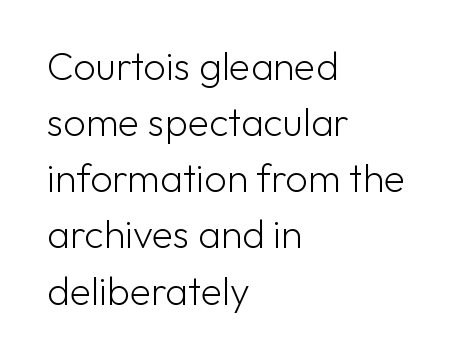
{"serif": "no", "italic": "no", "bold": "no", "weight": "light", "width": "normal", "stroke_contrast": "low", "x_height": "medium", "monospaced": "no", "underline": "no", "align": "left", "line_spacing": "normal", "line_spacing_ratio": 1.44, "letter_spacing": "normal", "letter_spacing_em": 0.0, "glyph_px": 39}
